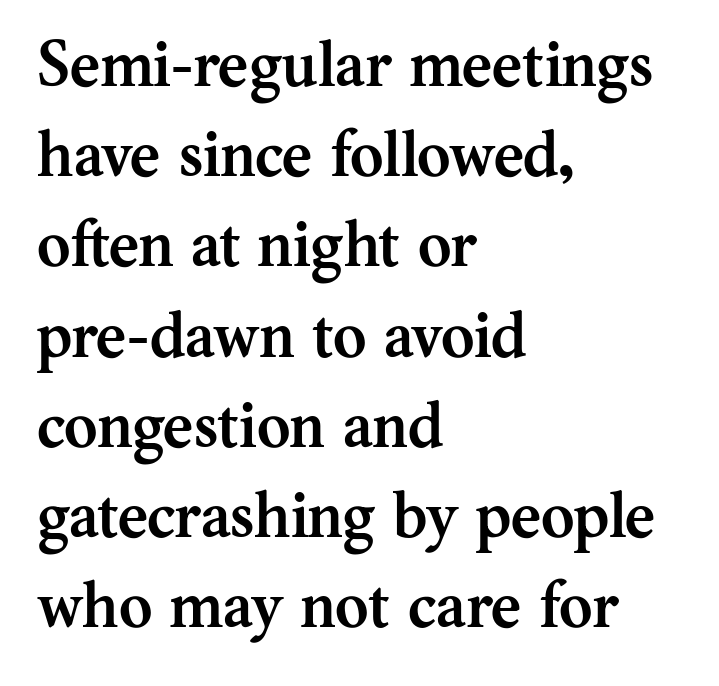
{"serif": "yes", "italic": "no", "bold": "yes", "weight": "semibold", "width": "normal", "stroke_contrast": "medium", "x_height": "medium", "monospaced": "no", "underline": "no", "align": "left", "line_spacing": "normal", "line_spacing_ratio": 1.41, "letter_spacing": "normal", "letter_spacing_em": 0.0, "glyph_px": 64}
